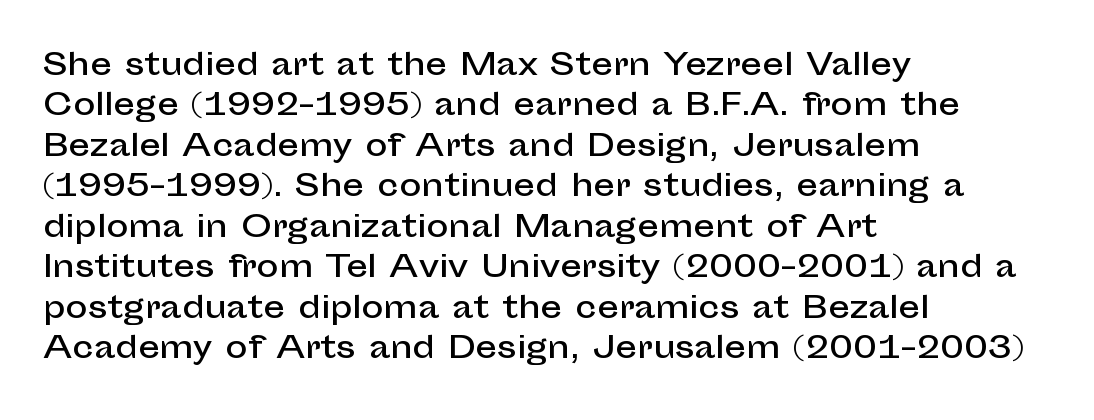
Is the letter spacing exaggerated? No — it looks like the ordinary default. The strip under each line holds only bare page. I'd call this a sans setting — the letters go barefoot. Does the leading feel generous? No, just average. The rag falls on the right side of this text block.
